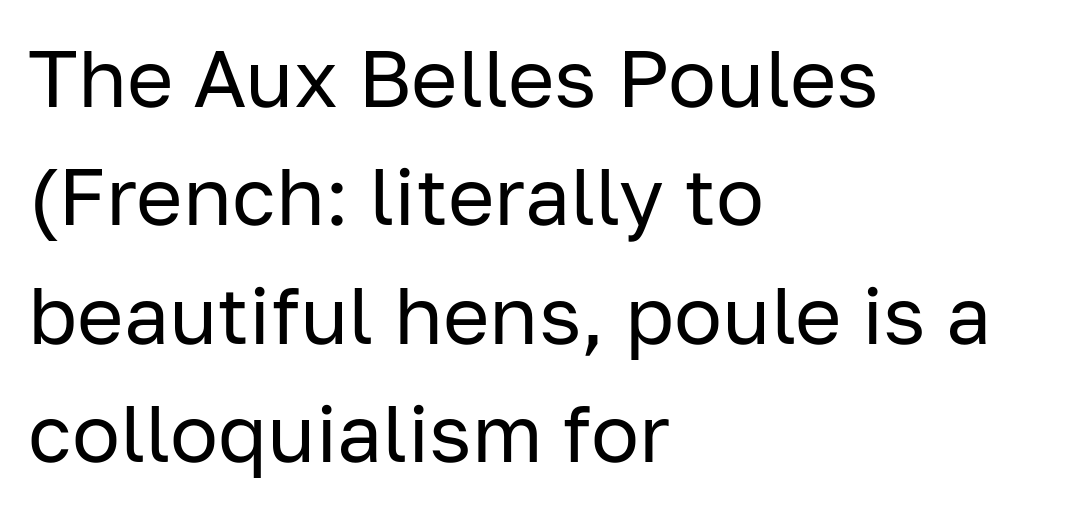
Q: Is the text bold? A: No.
Q: Is the text italic (slanted)? A: No, it is upright.
Q: Is the typeface a serif or a sans-serif typeface? A: Sans-serif.
Q: Is the text underlined? A: No.
Q: How is the paragraph aligned? A: Left-aligned.
Q: Is the spacing between letters normal or unusually wide? A: Normal.
Q: Is the spacing between lines tight, normal or loose? A: Normal.
Q: Width (condensed, normal, or wide)? A: Normal.
Q: Stroke contrast? A: Low.
Q: x-height? A: Medium.
Q: Monospaced? A: No.
